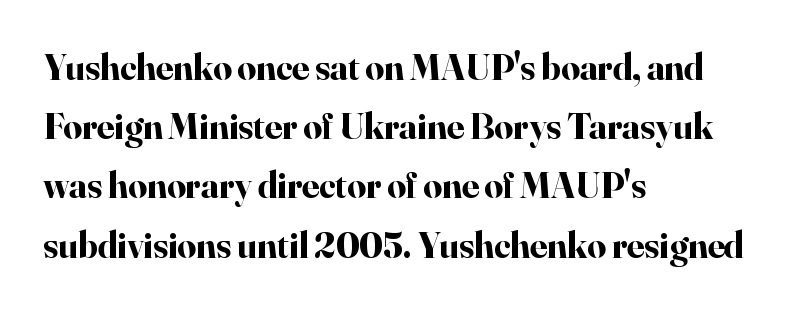
{"serif": "yes", "italic": "no", "bold": "yes", "weight": "bold", "width": "normal", "stroke_contrast": "high", "x_height": "small", "monospaced": "no", "underline": "no", "align": "left", "line_spacing": "normal", "line_spacing_ratio": 1.6, "letter_spacing": "normal", "letter_spacing_em": 0.0, "glyph_px": 37}
